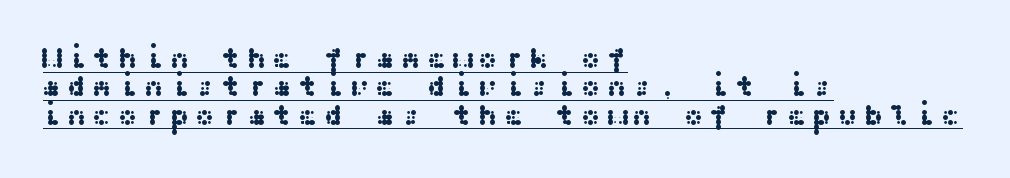
{"serif": "no", "italic": "no", "width": "wide", "stroke_contrast": "medium", "x_height": "medium", "underline": "yes", "align": "left", "line_spacing": "tight", "line_spacing_ratio": 0.98, "letter_spacing": "wide", "letter_spacing_em": 0.22, "glyph_px": 29}
